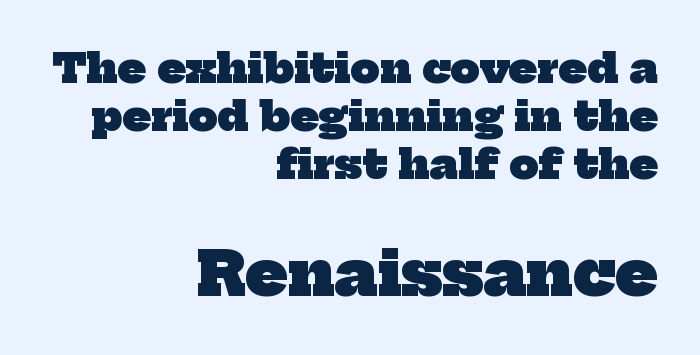
Q: Is the text bold? A: Yes.
Q: Is the typeface a serif or a sans-serif typeface? A: Serif.
Q: Is the text underlined? A: No.
Q: How is the paragraph aligned? A: Right-aligned.
Q: Is the spacing between letters normal or unusually wide? A: Normal.
Q: Which block of text is set in a larger size, the first (top) or the second (bottom)? A: The second (bottom) one.
Q: Width (condensed, normal, or wide)? A: Normal.
Q: Stroke contrast? A: Low.
Q: x-height? A: Medium.
Q: Monospaced? A: No.
